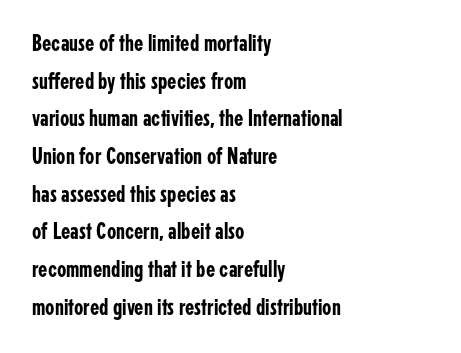
The image shows 24 px text type, upright; set left-aligned, normal line spacing (1.57x), normal letter spacing, not underlined.
